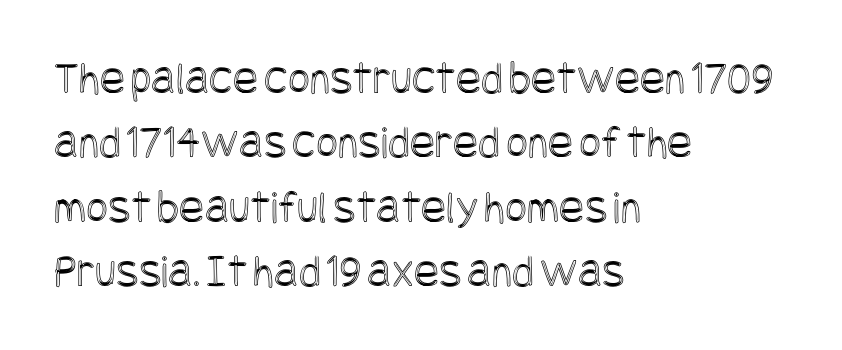
{"italic": "no", "width": "condensed", "x_height": "large", "underline": "no", "align": "left", "line_spacing": "normal", "line_spacing_ratio": 1.37, "letter_spacing": "normal", "letter_spacing_em": 0.0, "glyph_px": 47}
